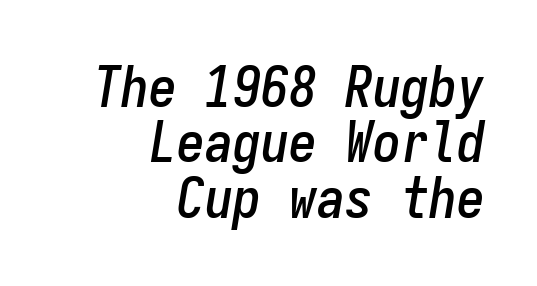
The text carries the slant typical of an italic or oblique font. Words appear dense and cohesive because spacing is normal. In CSS terms this would be text-align: right. Cramped leading.
